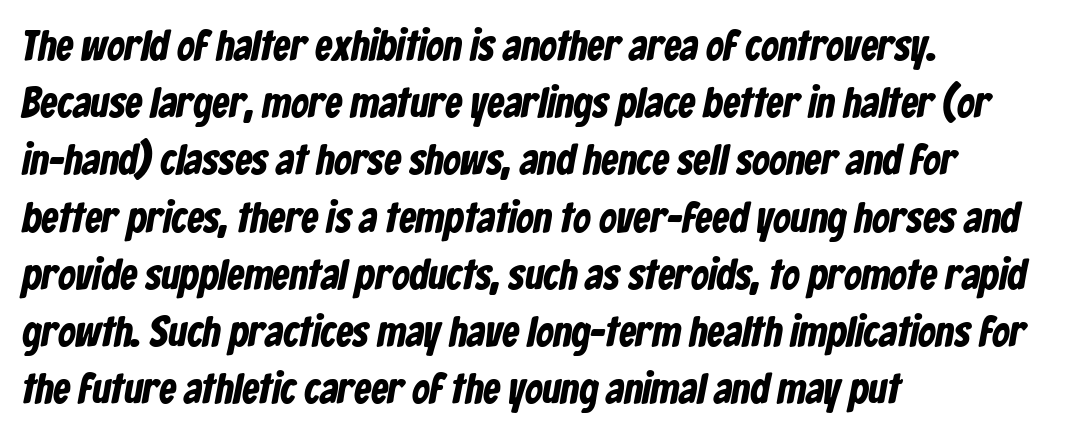
The horizontal fit of the characters is conventional and even. The passage shown is typed in a proportional face where columns would drift. Is the type bold? Yes — the strokes are clearly thick and heavy. Descender tails drop into unmarked territory. Is there much room between lines? A standard amount, neither cramped nor airy. Line beginnings align vertically; line endings do not.
